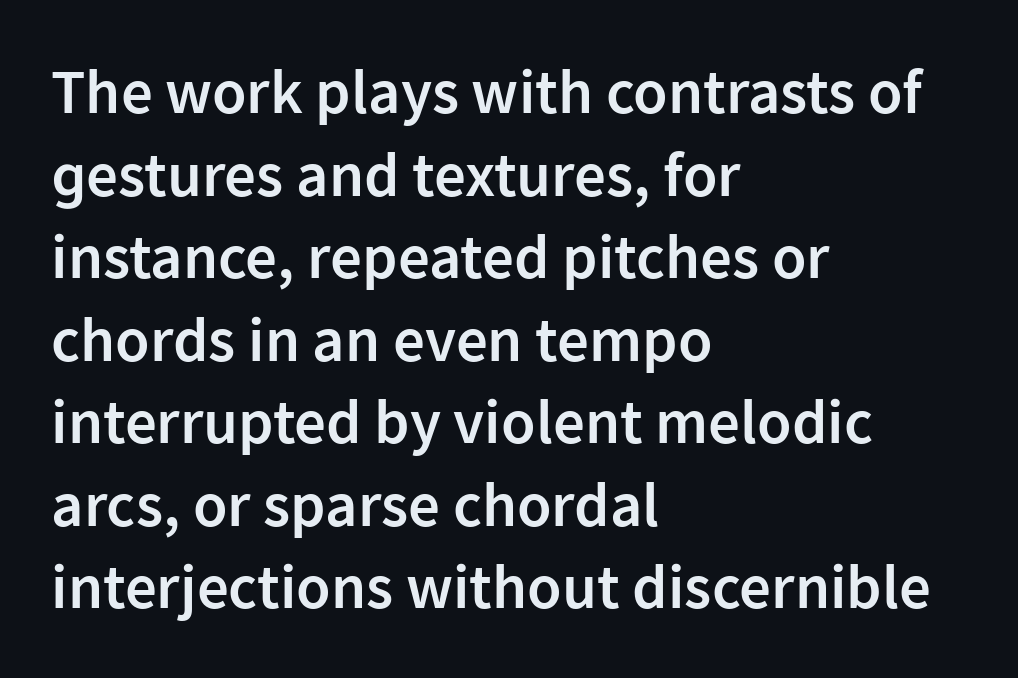
Upright lettering throughout. Observe the absence of serifs on each vertical stroke in this sample. Does the leading feel generous? No, just average. Does the copy run flush right? No — it runs flush left. The gap between lines stays unmarked. The letters advance in unequal steps, a hallmark of proportional type.
